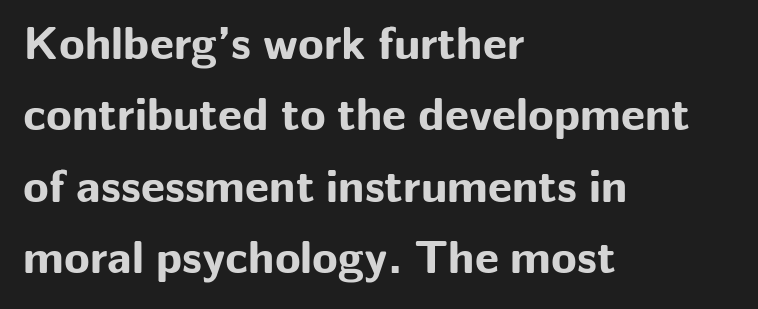
The image shows 47 px bold sans-serif type, upright; set left-aligned, normal line spacing (1.52x), normal letter spacing, not underlined; low stroke contrast and a medium x-height.
